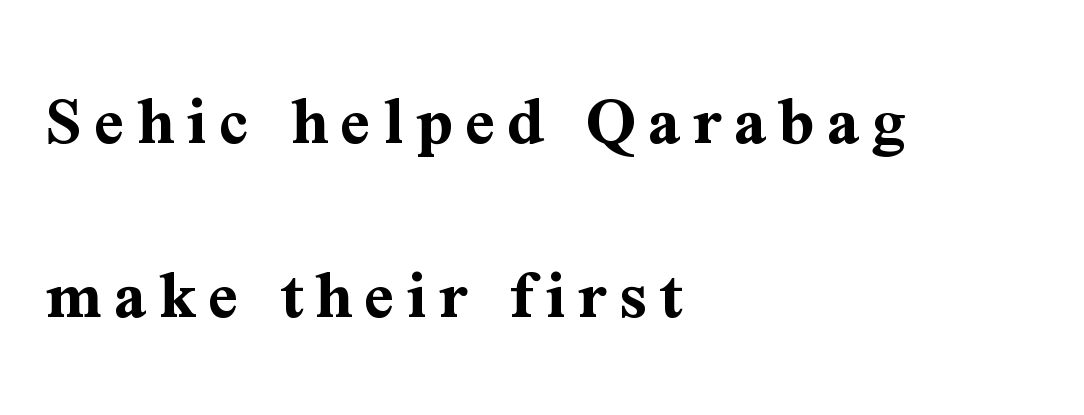
{"serif": "yes", "italic": "no", "bold": "yes", "weight": "bold", "width": "normal", "stroke_contrast": "medium", "x_height": "medium", "monospaced": "no", "underline": "no", "align": "left", "line_spacing": "loose", "line_spacing_ratio": 2.42, "glyph_px": 72}
